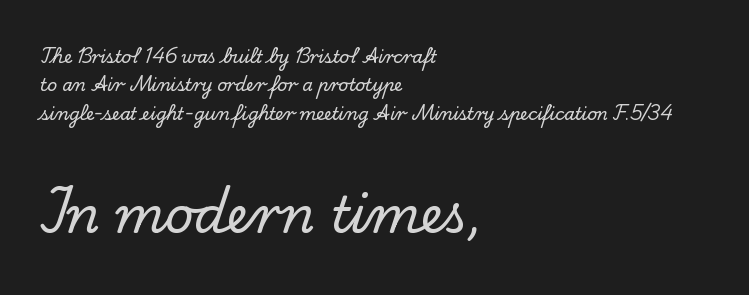
{"serif": "yes", "width": "normal", "stroke_contrast": "low", "x_height": "small", "monospaced": "no", "underline": "no", "align": "left", "line_spacing": "normal", "line_spacing_ratio": 1.67, "letter_spacing": "normal", "letter_spacing_em": 0.0, "larger_block": "second", "size_ratio": 2.94, "glyph_px": 50}
